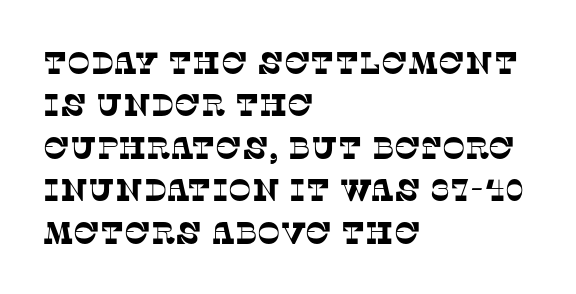
{"serif": "yes", "width": "normal", "stroke_contrast": "low", "x_height": "large", "monospaced": "no", "underline": "no", "align": "left", "line_spacing": "normal", "line_spacing_ratio": 1.37, "letter_spacing": "normal", "letter_spacing_em": 0.0, "glyph_px": 31}
